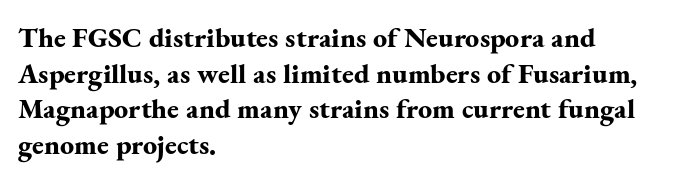
The image shows 28 px bold serif type, upright; set left-aligned, normal line spacing (1.27x), normal letter spacing, not underlined; medium stroke contrast and a small x-height.
